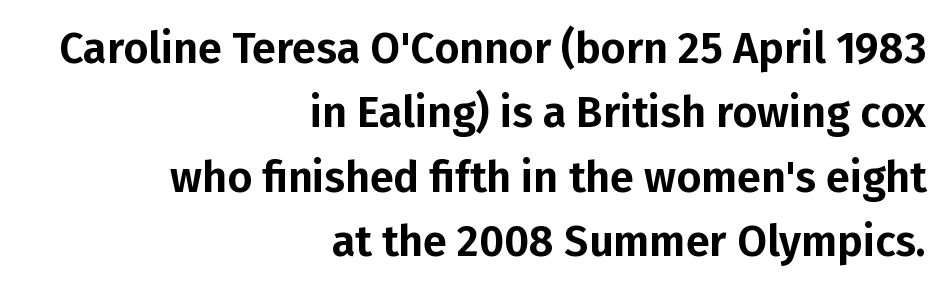
The image shows 43 px sans-serif type, upright; set right-aligned, normal line spacing (1.5x), normal letter spacing, not underlined; low stroke contrast and a medium x-height.
